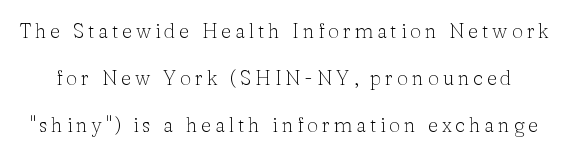
The image shows 20 px text type, upright; set loose line spacing (2.35x), not underlined.
